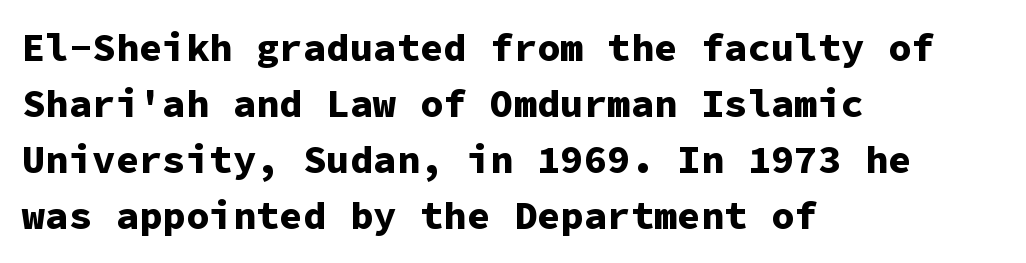
Q: Is the text bold? A: Yes.
Q: Is the text italic (slanted)? A: No, it is upright.
Q: Is the typeface a serif or a sans-serif typeface? A: Sans-serif.
Q: Is the text underlined? A: No.
Q: How is the paragraph aligned? A: Left-aligned.
Q: Is the spacing between letters normal or unusually wide? A: Normal.
Q: Is the spacing between lines tight, normal or loose? A: Normal.
Q: Width (condensed, normal, or wide)? A: Normal.
Q: Stroke contrast? A: Low.
Q: x-height? A: Medium.
Q: Monospaced? A: Yes.
